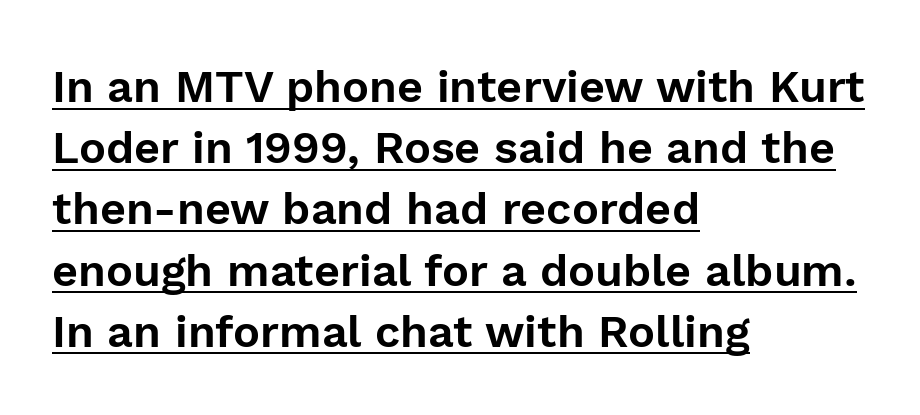
{"serif": "no", "italic": "no", "width": "normal", "stroke_contrast": "low", "x_height": "medium", "monospaced": "no", "underline": "yes", "align": "left", "line_spacing": "normal", "line_spacing_ratio": 1.36, "letter_spacing": "normal", "letter_spacing_em": 0.0, "glyph_px": 45}
